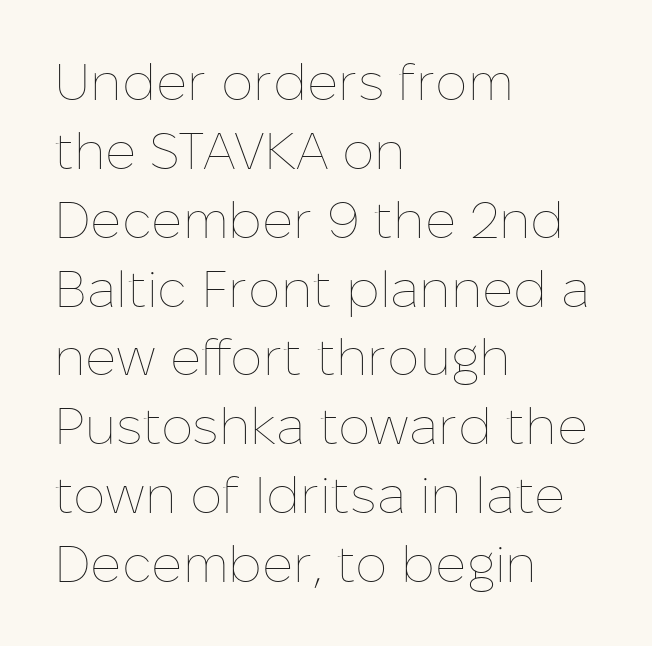
Is this a fixed-width face? No — the glyphs have proportional, varying widths. Vertical stems look standard width or narrower in stroke. Rendered with straight, roman letterforms. Each row of text sits above clean, open space. Does the leading feel generous? No, just average. This rendering uses left alignment, leaving the right contour irregular.
